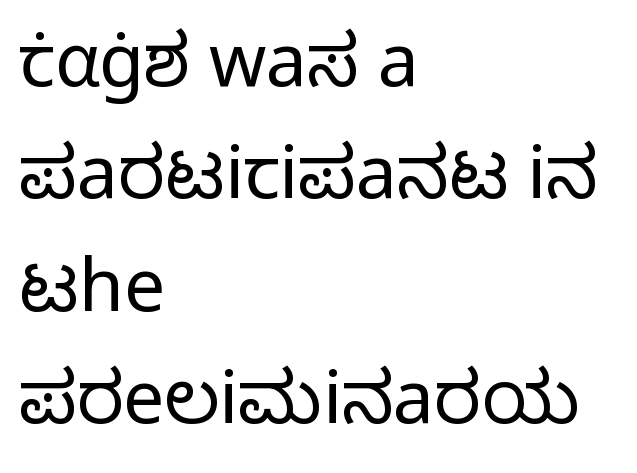
The image shows 73 px light sans-serif type, upright; set left-aligned, normal line spacing (1.54x), normal letter spacing, not underlined; low stroke contrast and a medium x-height.
